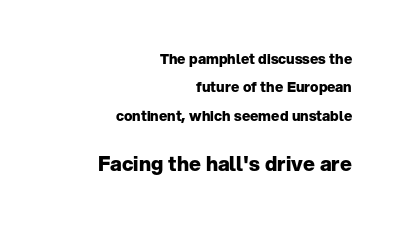
The image shows 20 px bold type, upright; set right-aligned, loose line spacing (2.02x), normal letter spacing, not underlined; the second (bottom) block is 1.43x larger.
